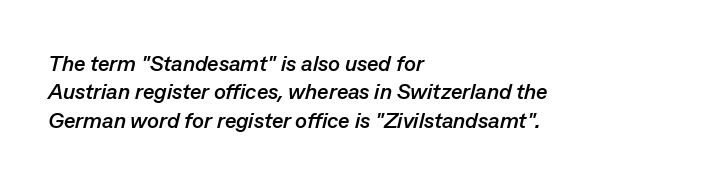
{"italic": "yes", "lean": "right", "slant_degrees": 13, "bold": "yes", "underline": "no", "align": "left", "line_spacing": "normal", "line_spacing_ratio": 1.29, "letter_spacing": "normal", "letter_spacing_em": 0.0, "glyph_px": 22}
